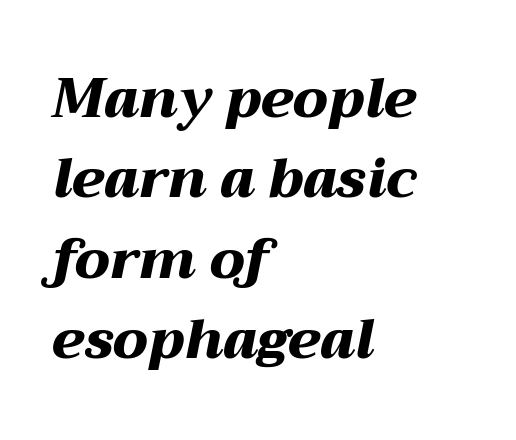
The image shows 54 px heavy, wide type, italic (leaning right); set left-aligned, normal line spacing (1.49x), normal letter spacing, not underlined; medium stroke contrast and a medium x-height.
